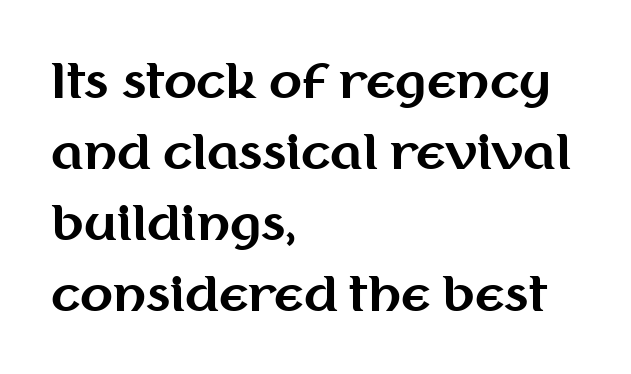
The image shows 48 px bold sans-serif type, upright; set left-aligned, normal line spacing (1.48x), normal letter spacing, not underlined; medium stroke contrast and a medium x-height.
